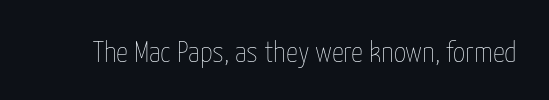
{"italic": "no", "bold": "no", "weight": "thin", "width": "condensed", "stroke_contrast": "low", "x_height": "medium", "monospaced": "no", "underline": "no", "letter_spacing": "normal", "letter_spacing_em": 0.0, "glyph_px": 30}
